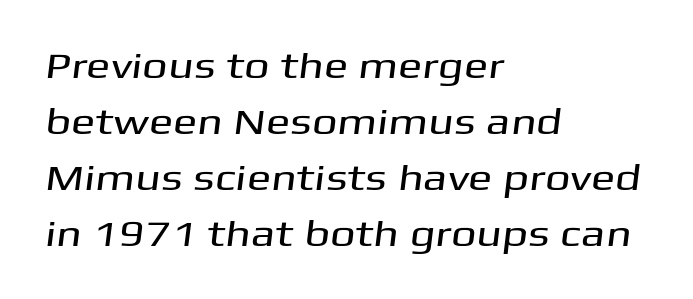
A normal amount of white space separates one row of letters from the next. Letterform terminals end flat and unadorned throughout the passage. Spacing between characters is what you'd get straight out of the box. The letters advance in unequal steps, a hallmark of proportional type.
